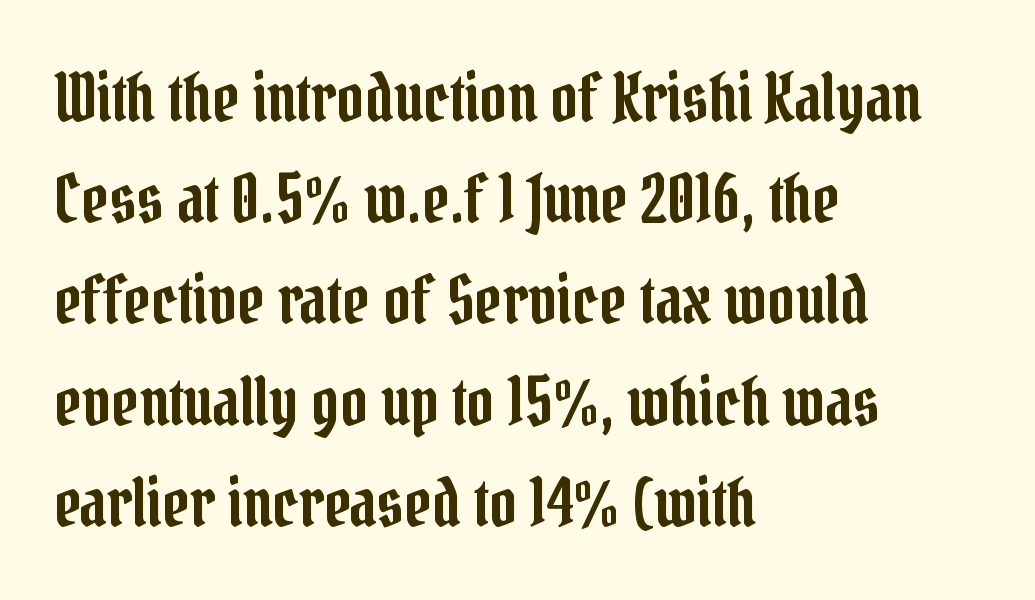
Q: Is the text italic (slanted)? A: No, it is upright.
Q: Is the typeface a serif or a sans-serif typeface? A: Serif.
Q: Is the text underlined? A: No.
Q: How is the paragraph aligned? A: Left-aligned.
Q: Is the spacing between letters normal or unusually wide? A: Normal.
Q: Is the spacing between lines tight, normal or loose? A: Normal.
Q: Width (condensed, normal, or wide)? A: Condensed.
Q: Stroke contrast? A: Low.
Q: x-height? A: Medium.
Q: Monospaced? A: No.
